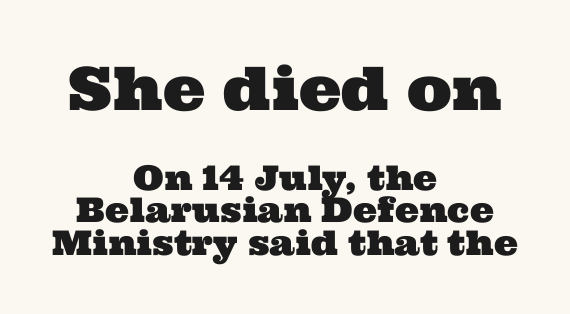
Q: Is the typeface a serif or a sans-serif typeface? A: Serif.
Q: Is the text underlined? A: No.
Q: How is the paragraph aligned? A: Centered.
Q: Is the spacing between letters normal or unusually wide? A: Normal.
Q: Is the spacing between lines tight, normal or loose? A: Tight.
Q: Which block of text is set in a larger size, the first (top) or the second (bottom)? A: The first (top) one.
Q: Width (condensed, normal, or wide)? A: Wide.
Q: Stroke contrast? A: Medium.
Q: x-height? A: Medium.
Q: Monospaced? A: No.
